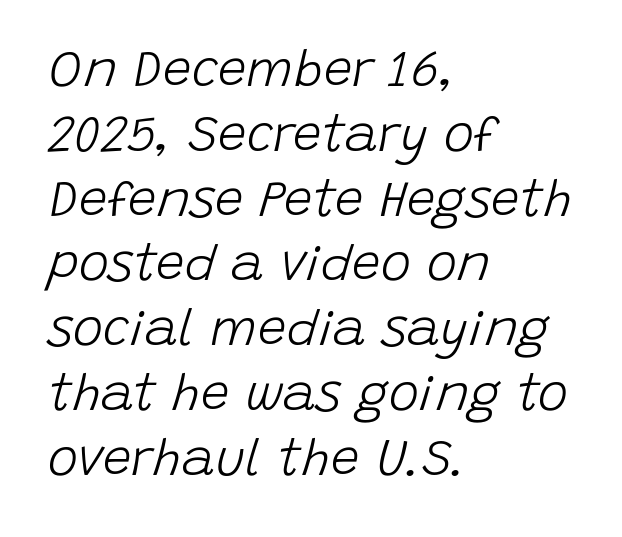
The image shows 51 px light type, italic (leaning right); set left-aligned, normal line spacing (1.27x), normal letter spacing, not underlined; low stroke contrast and a large x-height.
